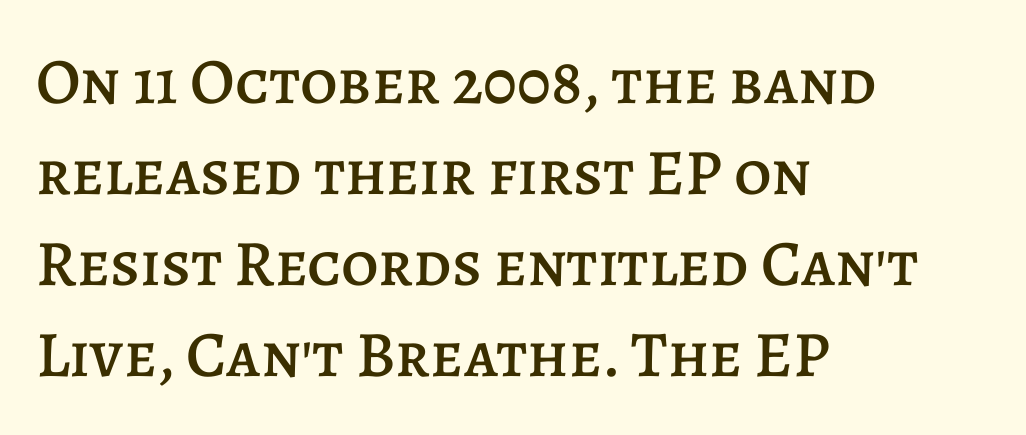
{"italic": "no", "width": "normal", "stroke_contrast": "low", "x_height": "large", "monospaced": "no", "underline": "no", "align": "left", "line_spacing": "normal", "line_spacing_ratio": 1.4, "letter_spacing": "normal", "letter_spacing_em": 0.0, "glyph_px": 65}
